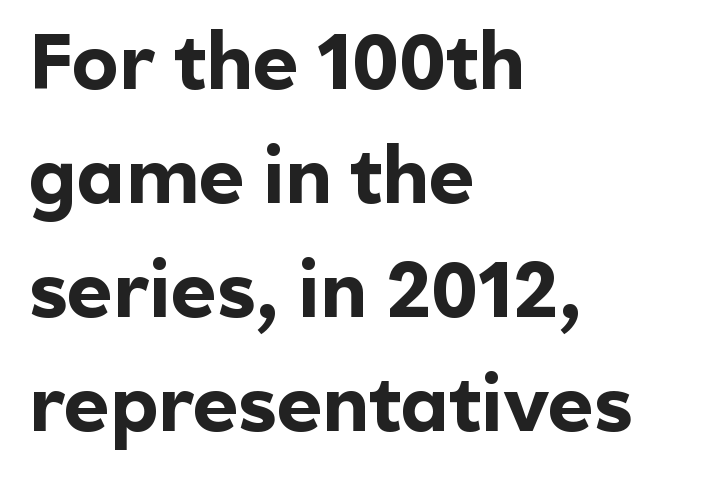
The image shows 78 px bold sans-serif type, upright; set left-aligned, normal line spacing (1.46x), normal letter spacing, not underlined; a medium x-height.
